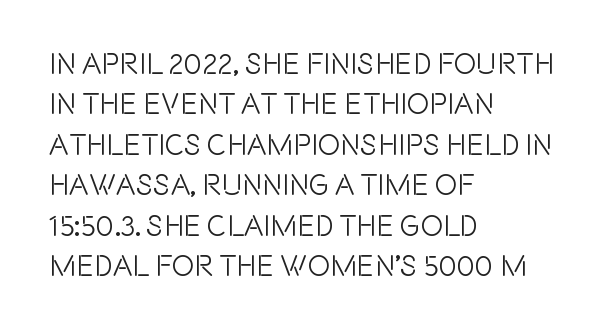
Posture: straight, roman, zero tilt. Serif or sans? Sans — the stroke terminals are bare. Varying glyph widths throughout — classic text-font behaviour. Every row of glyphs begins at an identical x-position on the left. Does extra space separate the letters? No, they use regular spacing.
